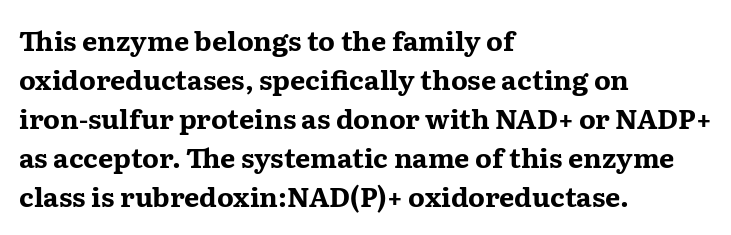
Q: Is the text bold? A: Yes.
Q: Is the text italic (slanted)? A: No, it is upright.
Q: Is the text underlined? A: No.
Q: How is the paragraph aligned? A: Left-aligned.
Q: Is the spacing between letters normal or unusually wide? A: Normal.
Q: Is the spacing between lines tight, normal or loose? A: Normal.
